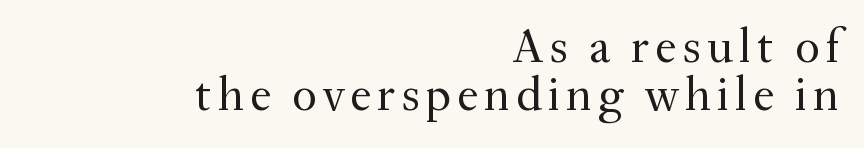
{"serif": "yes", "italic": "no", "bold": "no", "weight": "regular", "width": "normal", "stroke_contrast": "medium", "x_height": "small", "monospaced": "no", "underline": "no", "align": "right", "line_spacing": "tight", "line_spacing_ratio": 1.01, "glyph_px": 48}
